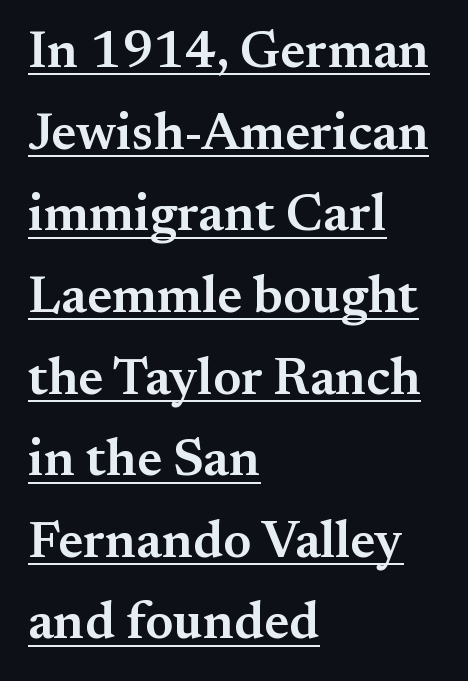
The image shows 52 px semibold serif type, upright; set left-aligned, normal line spacing (1.57x), normal letter spacing, underlined; medium stroke contrast and a small x-height.
